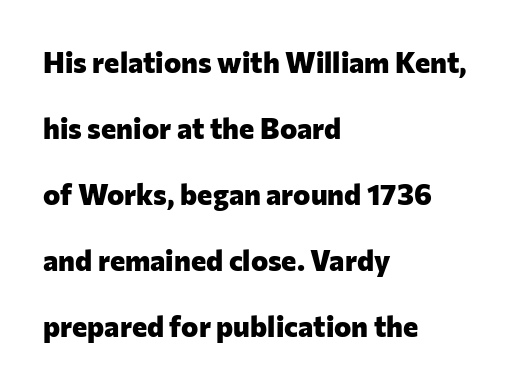
{"serif": "no", "italic": "no", "bold": "yes", "weight": "heavy", "width": "normal", "stroke_contrast": "low", "x_height": "medium", "monospaced": "no", "underline": "no", "align": "left", "line_spacing": "loose", "line_spacing_ratio": 2.28, "letter_spacing": "normal", "letter_spacing_em": 0.0, "glyph_px": 29}
